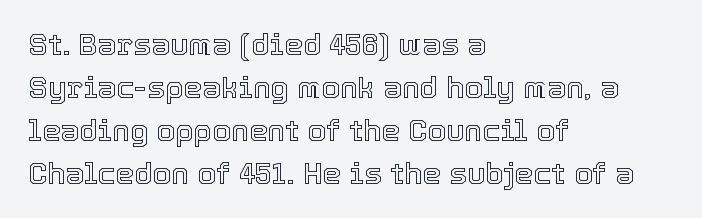
Standard letterfit; no display-style spreading of the glyphs. Rendered with straight, roman letterforms. The rendering uses a moderate line-height, typical for paragraphs. The passage shown is not underscored anywhere. These lines are rendered in a variable-pitch font.
